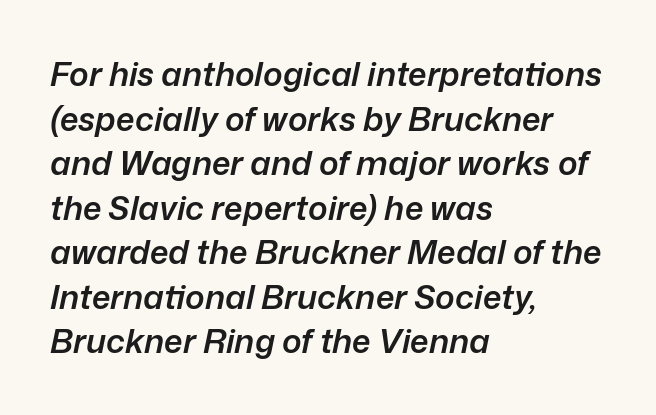
Descender tails drop into unmarked territory. Whoever set this chose a conventional vertical rhythm. This is oblique type, the kind used for emphasis or titles. Each line starts at the same left margin while the right side varies. In terms of weight, the rendering is demibold, just under bold. There is no visible air inserted between adjacent glyphs.
